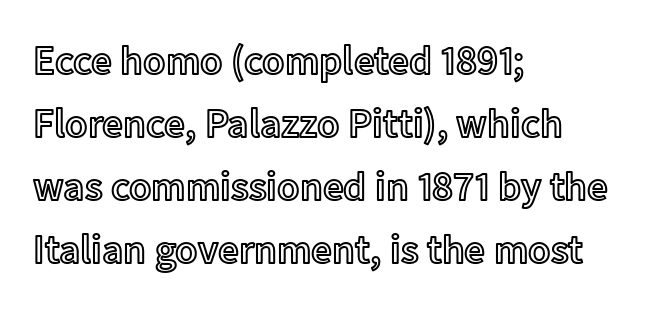
Q: Is the text italic (slanted)? A: No, it is upright.
Q: Is the text underlined? A: No.
Q: How is the paragraph aligned? A: Left-aligned.
Q: Is the spacing between letters normal or unusually wide? A: Normal.
Q: Is the spacing between lines tight, normal or loose? A: Normal.
Q: Width (condensed, normal, or wide)? A: Normal.
Q: x-height? A: Medium.
Q: Monospaced? A: No.
